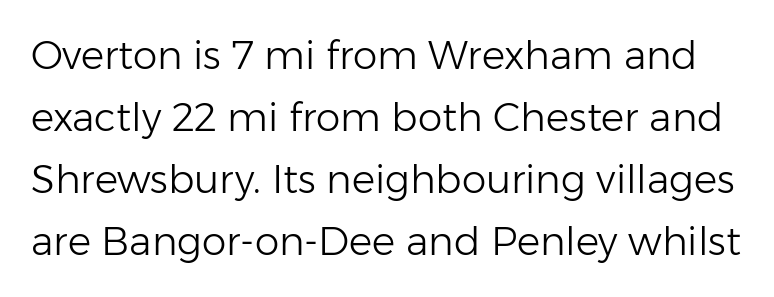
Varying glyph widths throughout — classic text-font behaviour. The glyphs in this specimen are sans serif. The letters stand straight up with perfectly vertical stems. Stems and bowls with no extra thickness — not bold.
